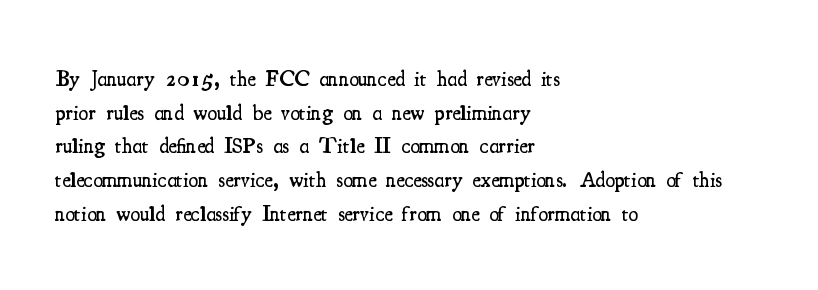
The image shows 22 px text type, upright; set left-aligned, normal line spacing (1.53x), normal letter spacing, not underlined.
